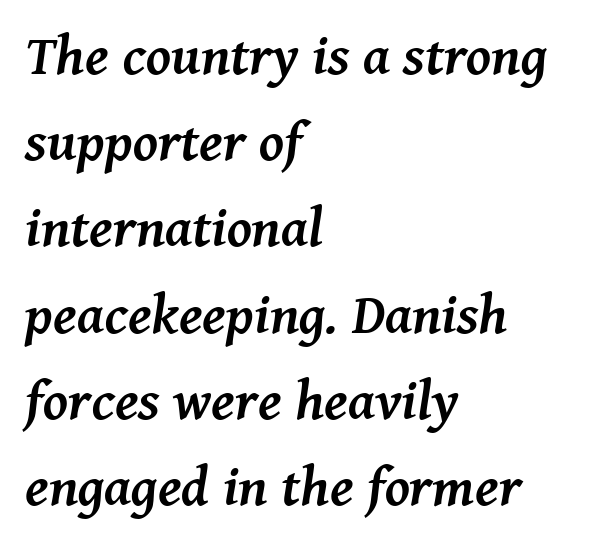
Q: Is the text bold? A: Yes.
Q: Is the text italic (slanted)? A: Yes, it leans right by about 8 degrees.
Q: Is the typeface a serif or a sans-serif typeface? A: Serif.
Q: Is the text underlined? A: No.
Q: How is the paragraph aligned? A: Left-aligned.
Q: Is the spacing between letters normal or unusually wide? A: Normal.
Q: Is the spacing between lines tight, normal or loose? A: Normal.
Q: Width (condensed, normal, or wide)? A: Normal.
Q: Stroke contrast? A: Medium.
Q: x-height? A: Medium.
Q: Monospaced? A: No.
